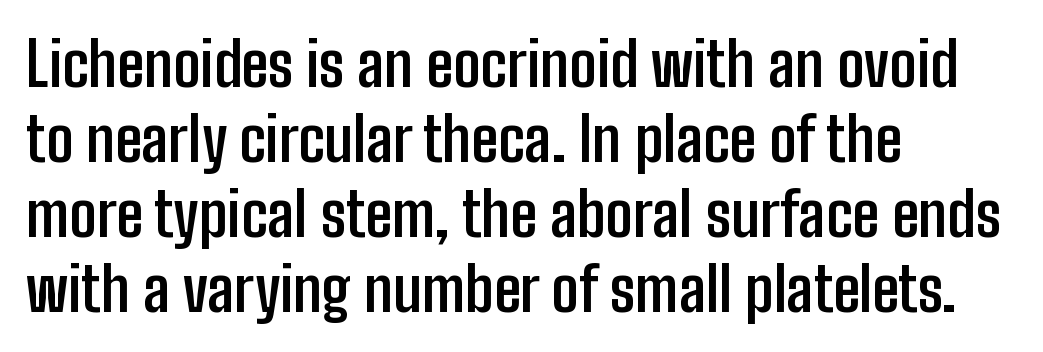
The image shows 61 px semibold, condensed sans-serif type, upright; set left-aligned, line spacing 1.23x, normal letter spacing, not underlined; low stroke contrast and a medium x-height.
